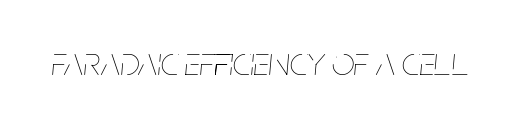
Q: Is the text bold? A: No.
Q: Is the text italic (slanted)? A: Yes, it leans right by about 5 degrees.
Q: Is the text underlined? A: No.
Q: Is the spacing between letters normal or unusually wide? A: Normal.
Q: Width (condensed, normal, or wide)? A: Condensed.
Q: Stroke contrast? A: Low.
Q: x-height? A: Large.
Q: Monospaced? A: No.
